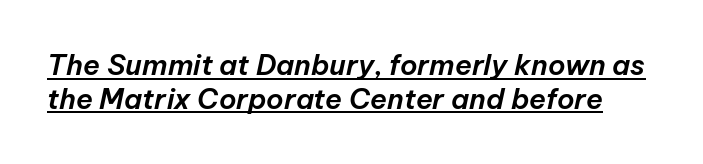
The image shows 28 px text type, italic (leaning right); set line spacing 1.2x, normal letter spacing, underlined; low stroke contrast and a medium x-height.
